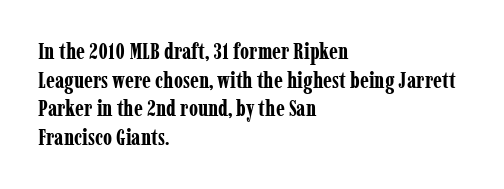
Teacher's note: observe the even left margin — that is flush-left alignment. You can tell it's not italic because the verticals are truly vertical. Words float on clear page, feet unadorned. The letterforms sit shoulder to shoulder at normal distance.
